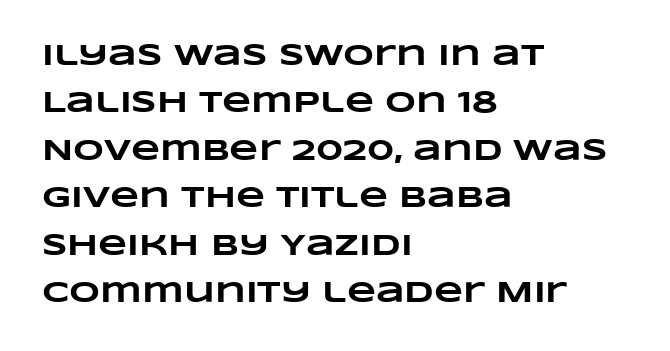
Q: Is the text bold? A: Yes.
Q: Is the text underlined? A: No.
Q: How is the paragraph aligned? A: Left-aligned.
Q: Is the spacing between letters normal or unusually wide? A: Normal.
Q: Is the spacing between lines tight, normal or loose? A: Normal.
Q: Width (condensed, normal, or wide)? A: Wide.
Q: Stroke contrast? A: Low.
Q: x-height? A: Large.
Q: Monospaced? A: No.
